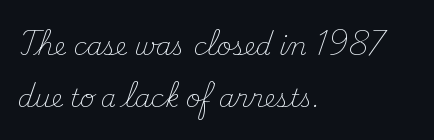
{"bold": "no", "underline": "no", "align": "left", "line_spacing": "loose", "line_spacing_ratio": 2.1, "letter_spacing": "normal", "letter_spacing_em": 0.0, "glyph_px": 25}
